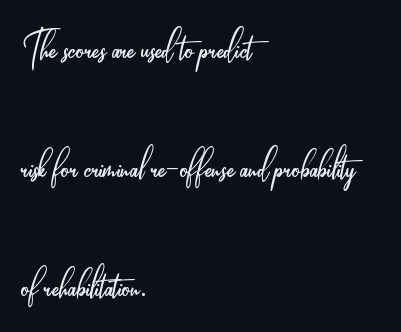
The image shows 51 px light, condensed sans-serif type; set left-aligned, loose line spacing (2.33x), normal letter spacing, not underlined; low stroke contrast and a small x-height.
